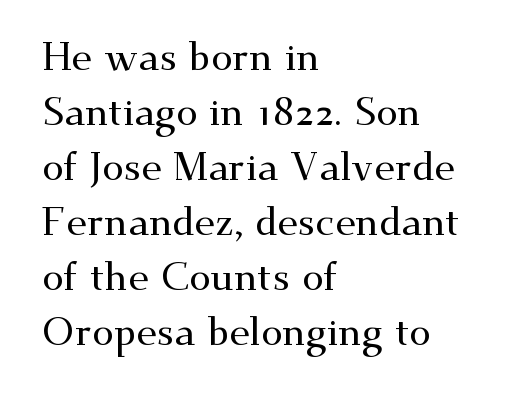
{"serif": "yes", "italic": "no", "width": "wide", "stroke_contrast": "medium", "x_height": "small", "monospaced": "no", "underline": "no", "align": "left", "line_spacing": "normal", "line_spacing_ratio": 1.41, "letter_spacing": "normal", "letter_spacing_em": 0.0, "glyph_px": 39}
